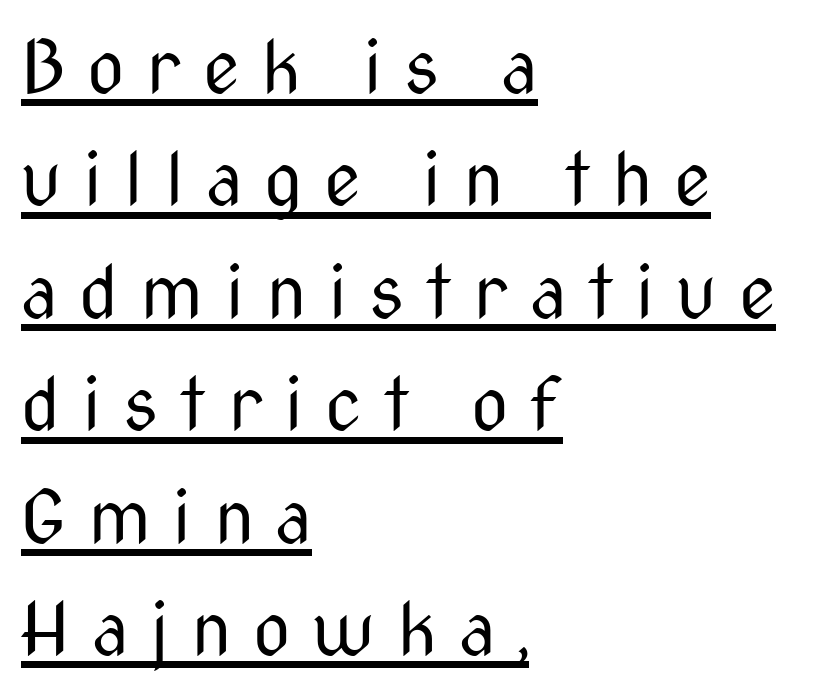
Caption: face not bold, strokes unweighted. The glyphs are accompanied by a horizontal stroke just below them. Is the letter spacing exaggerated? Yes — the characters are pushed far apart. This is sans-serif lettering, the kind often seen on screens and signage.
